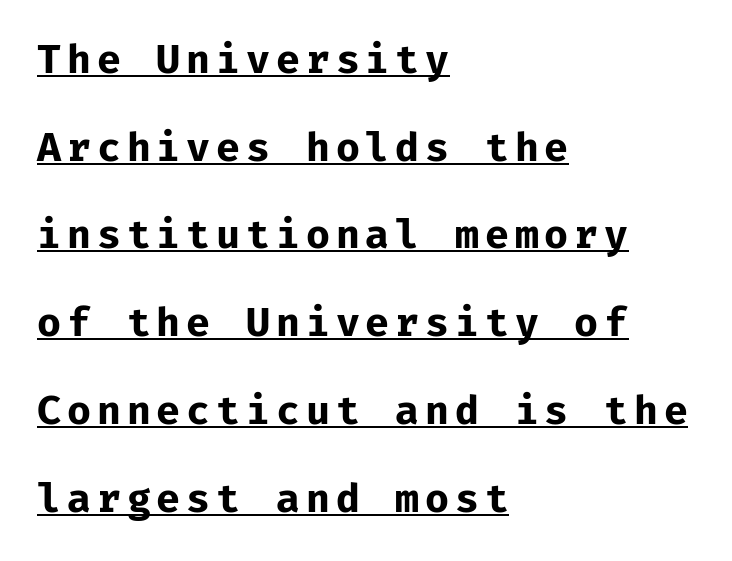
The image shows 39 px bold sans-serif type, upright, monospaced; set left-aligned, loose line spacing (2.25x), underlined; low stroke contrast and a medium x-height.
